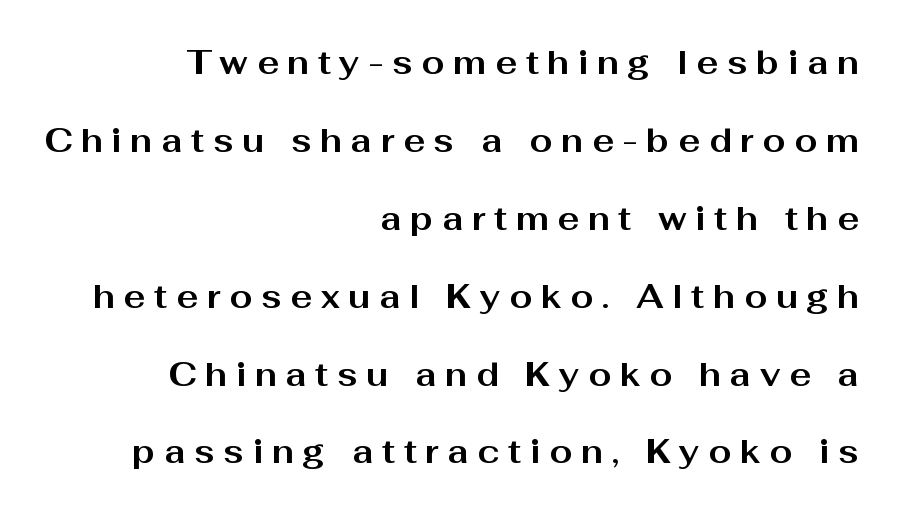
The image shows 33 px bold, wide sans-serif type, upright; set right-aligned, loose line spacing (2.36x), unusually wide letter spacing (+0.26 em), not underlined; medium stroke contrast and a medium x-height.
